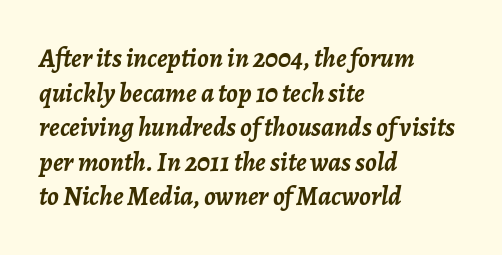
Left-aligned paragraph, ragged on the right. Successive baselines arrive at the customary interval. Check under the words: just untouched page. Students, this is bold: see how much ink each stroke carries. The glyphs look as if they've been sheared to an angle. Tracking here is standard; glyphs follow each other at the usual distance.
